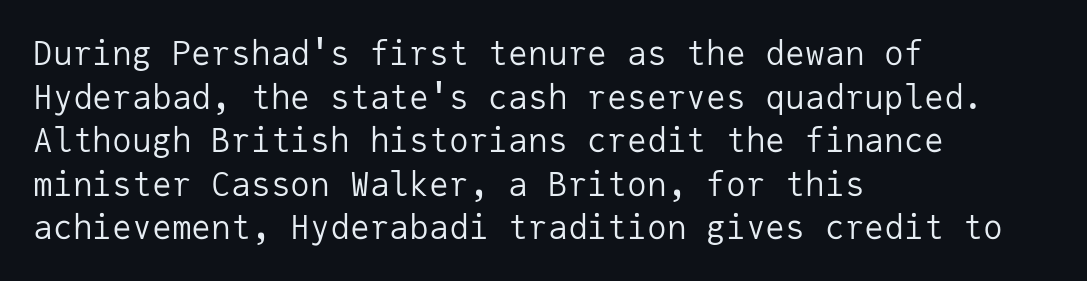
The image shows 33 px regular-weight sans-serif type, upright, monospaced; set left-aligned, normal line spacing (1.32x), normal letter spacing, not underlined; low stroke contrast and a medium x-height.
